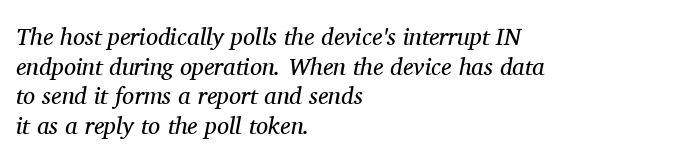
Weight: not bold — regular or lighter. The tracking reads as untouched default to a designer's eye. Words float on clear page, feet unadorned. The passage is arranged the way most books set body copy — flush left. Notice how the stems are inclined rather than vertical — that's the hallmark of italics.
